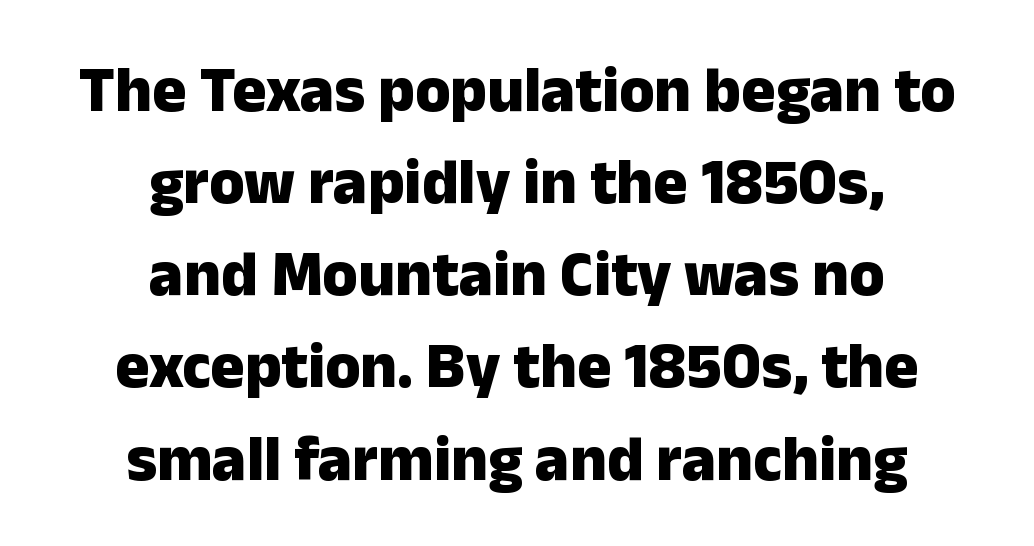
These lines keep a tight, regular rhythm from letter to letter. Summary of weight: heavy, a full bold. The passage shown is typeset with a sans-serif family. These lines stack symmetrically, like a column narrowing and widening about its center. Do the letters lean? They stand straight. The leading is moderate, giving the passage an even texture.
